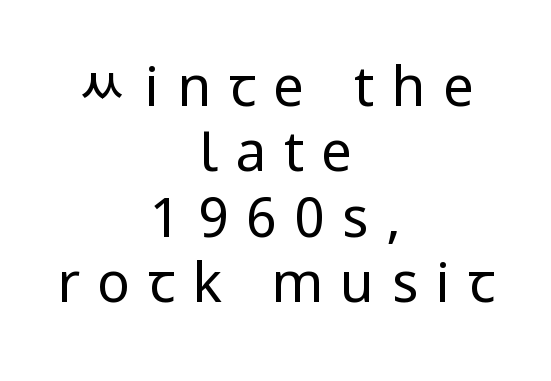
The image shows 55 px regular-weight, condensed sans-serif type, upright; set centered, line spacing 1.19x, unusually wide letter spacing (+0.32 em), not underlined; low stroke contrast.
